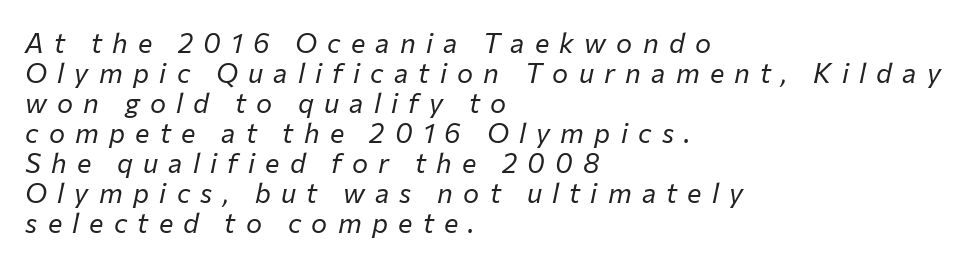
{"italic": "yes", "lean": "right", "slant_degrees": 12, "bold": "no", "underline": "no", "align": "left", "line_spacing": "tight", "line_spacing_ratio": 1.11, "letter_spacing": "wide", "letter_spacing_em": 0.38, "glyph_px": 27}
